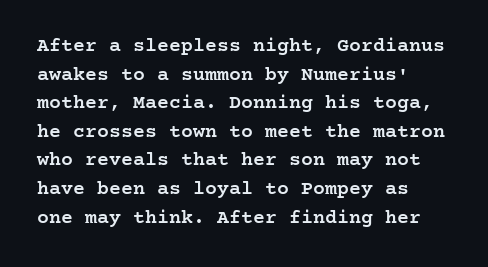
The type sits square on the baseline with zero lean. The lines are quadded left. Is the letter spacing exaggerated? No — it looks like the ordinary default. The designer left line spacing at the default. A bit beefed up — I'd call it semibold rather than bold. Underlining? Definitely not there.
